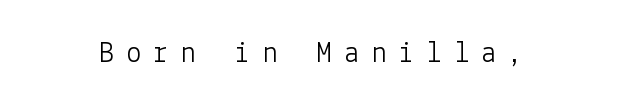
Unbolded letterforms with no extra heft. Words appear elongated and porous because spacing is wide. Ordinary non-slanted type is in use. Descender tails drop into unmarked territory. Stroke terminals: plain, sans-serif.
